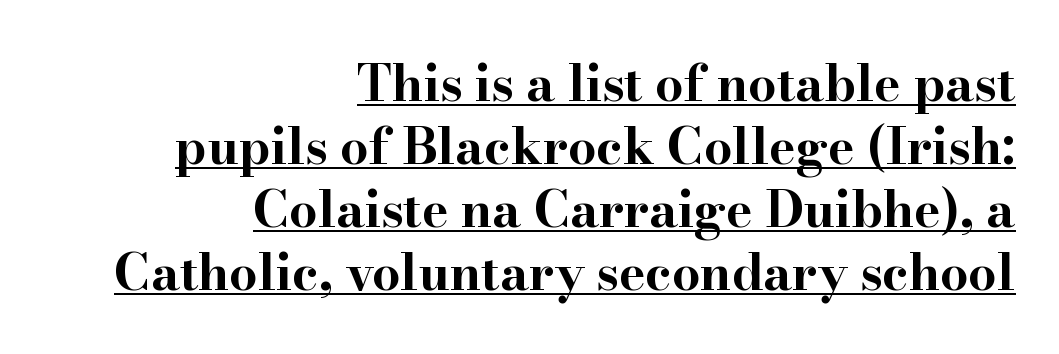
{"serif": "yes", "italic": "no", "bold": "yes", "weight": "bold", "width": "wide", "stroke_contrast": "high", "x_height": "small", "monospaced": "no", "underline": "yes", "align": "right", "line_spacing": "normal", "line_spacing_ratio": 1.26, "letter_spacing": "normal", "letter_spacing_em": 0.0, "glyph_px": 50}
